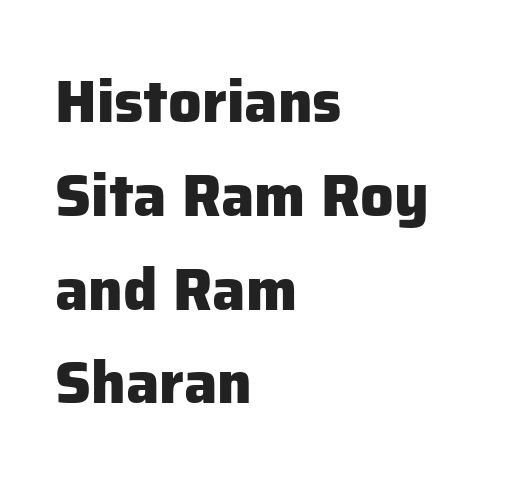
Q: Is the text bold? A: Yes.
Q: Is the text italic (slanted)? A: No, it is upright.
Q: Is the typeface a serif or a sans-serif typeface? A: Sans-serif.
Q: Is the text underlined? A: No.
Q: How is the paragraph aligned? A: Left-aligned.
Q: Is the spacing between letters normal or unusually wide? A: Normal.
Q: Is the spacing between lines tight, normal or loose? A: Normal.
Q: Width (condensed, normal, or wide)? A: Normal.
Q: Stroke contrast? A: Low.
Q: x-height? A: Medium.
Q: Monospaced? A: No.
